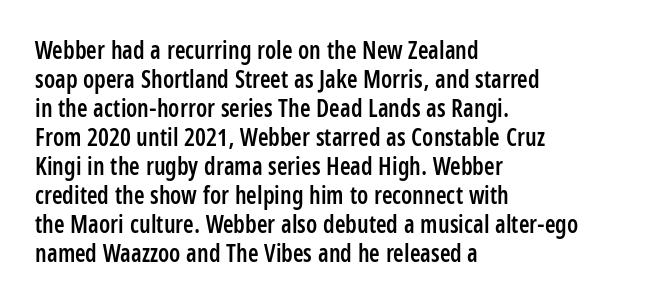
{"italic": "no", "bold": "semi", "underline": "no", "align": "left", "line_spacing_ratio": 1.21, "letter_spacing": "normal", "letter_spacing_em": 0.0, "glyph_px": 24}
